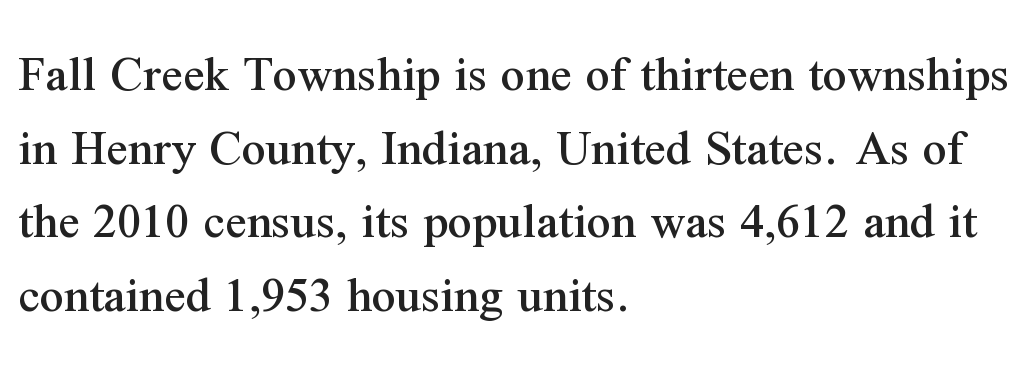
{"serif": "yes", "italic": "no", "width": "normal", "stroke_contrast": "medium", "x_height": "medium", "monospaced": "no", "underline": "no", "align": "left", "line_spacing": "normal", "line_spacing_ratio": 1.39, "letter_spacing": "normal", "letter_spacing_em": 0.0, "glyph_px": 53}
